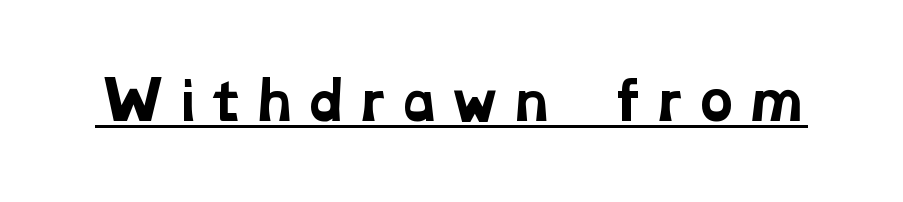
Does the type have serifs? Yes, each stem ends in a small foot. The passage shown is emphatically bold. Here the designer chose a conventional face with non-uniform glyph widths. Students, observe the line beneath the letters — that is underlining.
